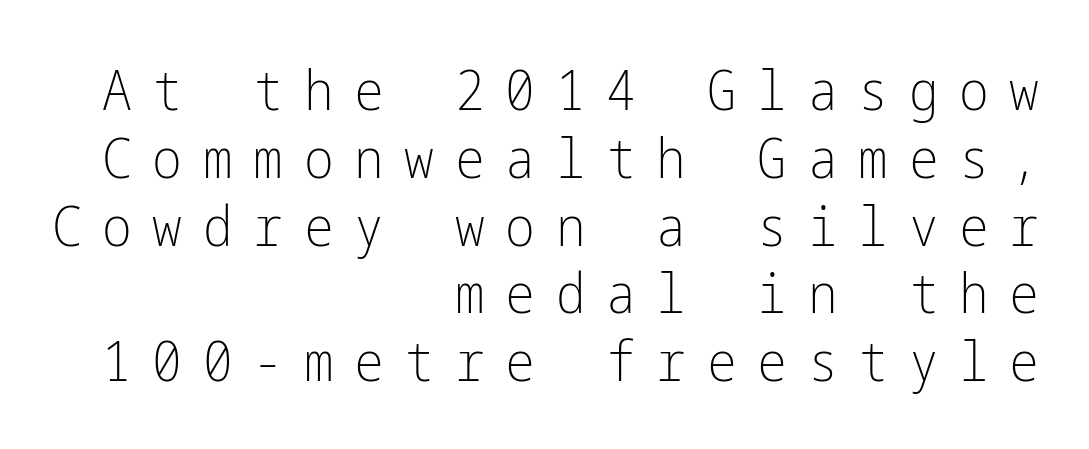
Q: Is the text bold? A: No.
Q: Is the text italic (slanted)? A: No, it is upright.
Q: Is the typeface a serif or a sans-serif typeface? A: Sans-serif.
Q: Is the text underlined? A: No.
Q: How is the paragraph aligned? A: Right-aligned.
Q: Is the spacing between letters normal or unusually wide? A: Unusually wide.
Q: Width (condensed, normal, or wide)? A: Condensed.
Q: Stroke contrast? A: Low.
Q: x-height? A: Medium.
